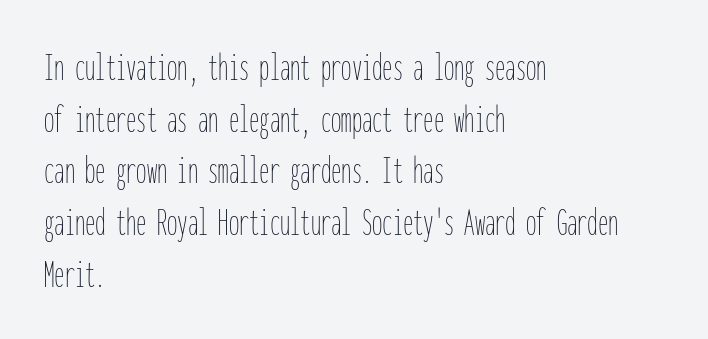
Rendered with straight, roman letterforms. The letters march in equal steps, a hallmark of fixed-pitch type. A normal amount of white space separates one row of letters from the next. Teacher's note: observe the even left margin — that is flush-left alignment. Each word holds together tightly as a unit, with standard inter-letter gaps. The zone under the glyphs is completely vacant.
